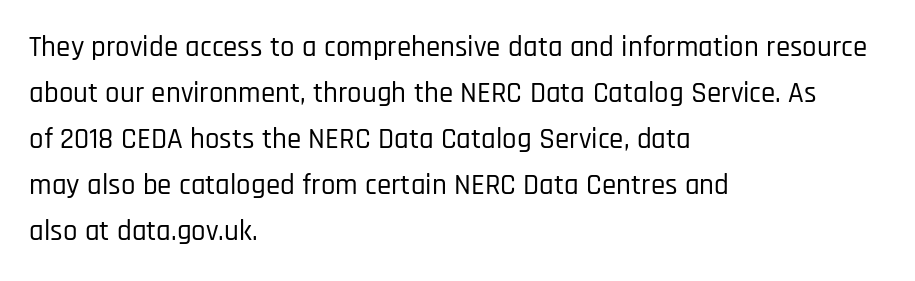
The image shows 29 px condensed sans-serif type, upright; set left-aligned, normal line spacing (1.59x), normal letter spacing, not underlined; low stroke contrast and a large x-height.
